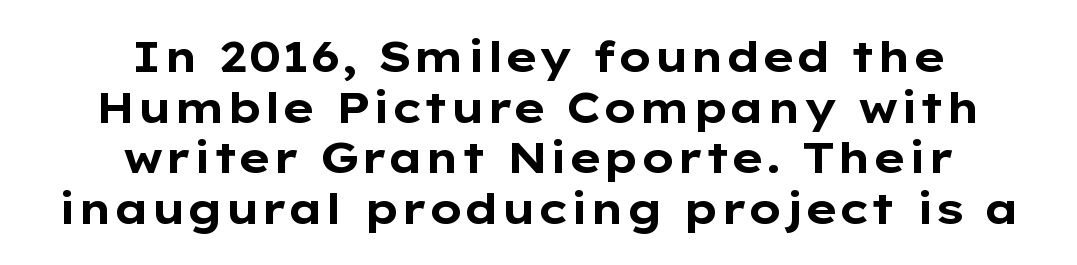
{"serif": "no", "italic": "no", "bold": "yes", "weight": "bold", "width": "wide", "stroke_contrast": "low", "x_height": "medium", "monospaced": "no", "underline": "no", "align": "center", "line_spacing_ratio": 1.18, "letter_spacing": "normal", "letter_spacing_em": 0.0, "glyph_px": 43}
